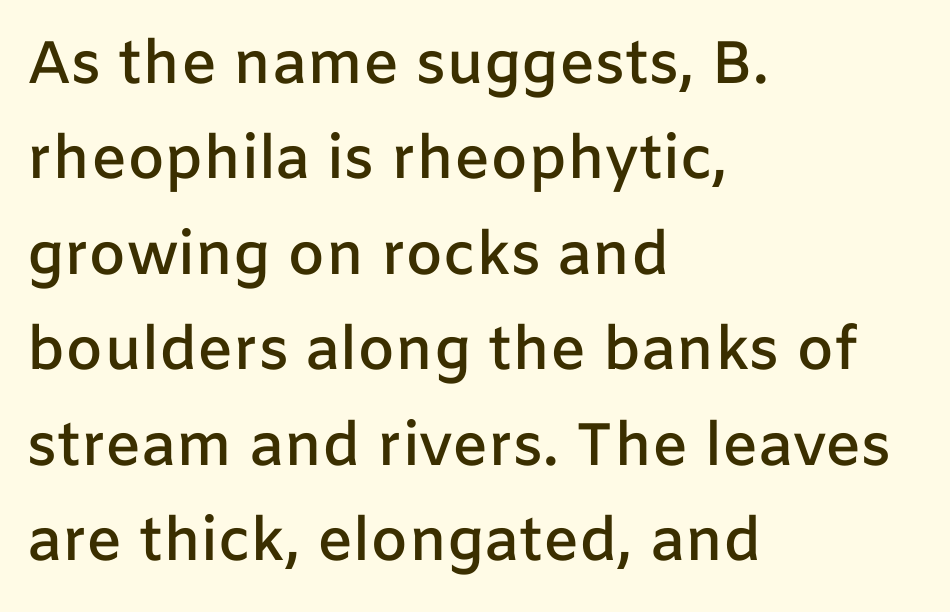
{"serif": "no", "italic": "no", "bold": "semi", "weight": "semibold", "width": "normal", "stroke_contrast": "low", "x_height": "medium", "monospaced": "no", "underline": "no", "align": "left", "line_spacing": "normal", "line_spacing_ratio": 1.59, "letter_spacing": "normal", "letter_spacing_em": 0.0, "glyph_px": 60}
